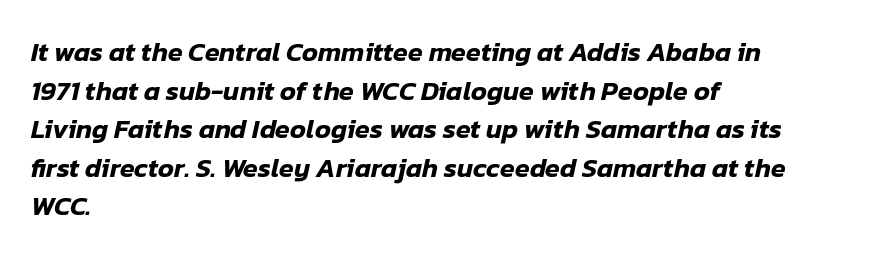
The image shows 27 px text type, italic (leaning right); set left-aligned, normal line spacing (1.43x), normal letter spacing, not underlined.
